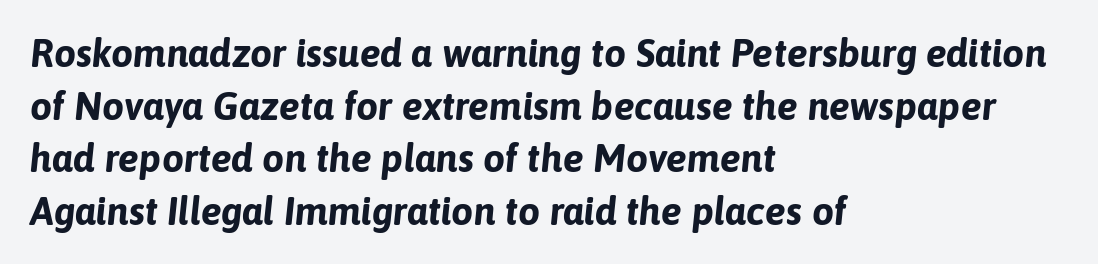
{"italic": "yes", "lean": "right", "slant_degrees": 6, "bold": "yes", "weight": "bold", "width": "normal", "stroke_contrast": "low", "x_height": "medium", "monospaced": "no", "underline": "no", "align": "left", "line_spacing": "normal", "line_spacing_ratio": 1.35, "letter_spacing": "normal", "letter_spacing_em": 0.0, "glyph_px": 39}
